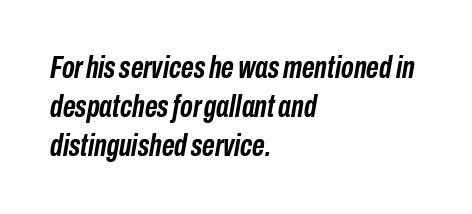
{"italic": "yes", "lean": "right", "slant_degrees": 10, "bold": "yes", "weight": "semibold", "width": "condensed", "stroke_contrast": "low", "x_height": "medium", "monospaced": "no", "underline": "no", "align": "left", "line_spacing": "normal", "line_spacing_ratio": 1.26, "letter_spacing": "normal", "letter_spacing_em": 0.0, "glyph_px": 31}
